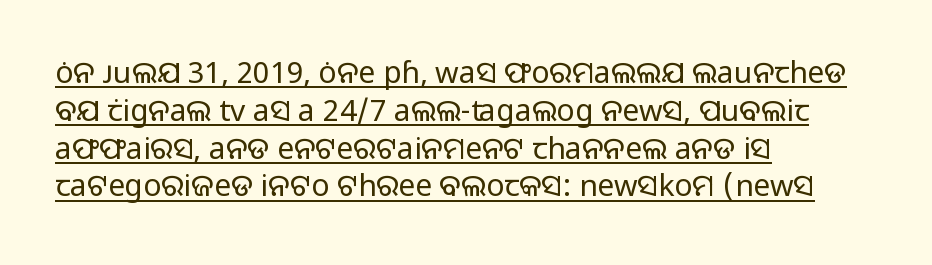
{"serif": "no", "italic": "no", "bold": "no", "weight": "regular", "width": "normal", "stroke_contrast": "low", "x_height": "medium", "monospaced": "no", "underline": "yes", "align": "left", "line_spacing": "normal", "line_spacing_ratio": 1.26, "letter_spacing": "normal", "letter_spacing_em": 0.0, "glyph_px": 30}
